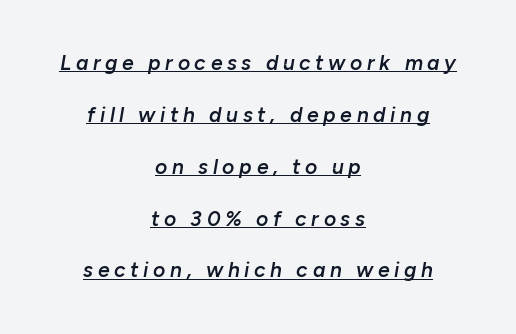
Students, note that the glyphs here are deliberately spaced far apart. You could fit nearly another row in the gap between these rows. Centered paragraph, ragged on both sides. The specimen reads as italic at a glance.
